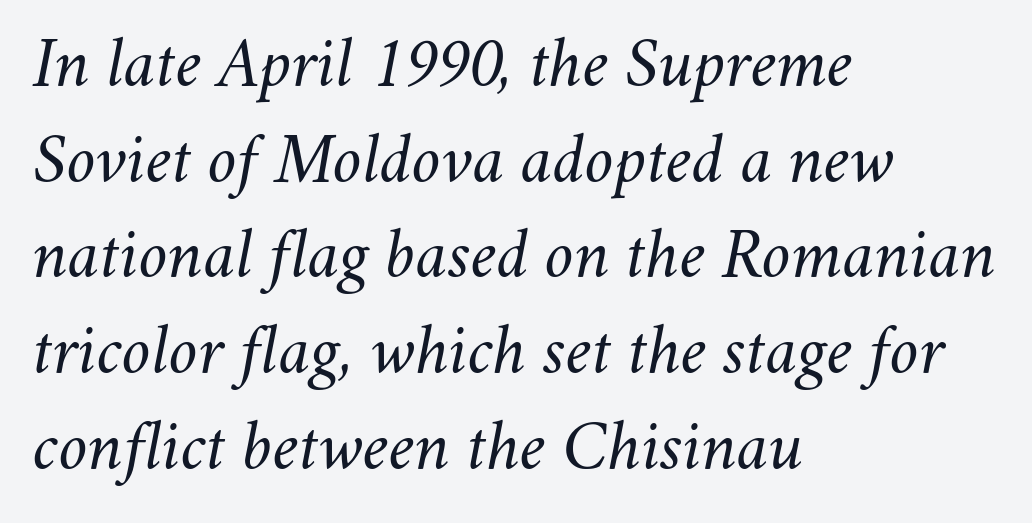
{"italic": "yes", "lean": "right", "slant_degrees": 11, "bold": "no", "weight": "light", "width": "normal", "stroke_contrast": "medium", "x_height": "small", "monospaced": "no", "underline": "no", "align": "left", "line_spacing": "normal", "line_spacing_ratio": 1.31, "letter_spacing": "normal", "letter_spacing_em": 0.0, "glyph_px": 73}
